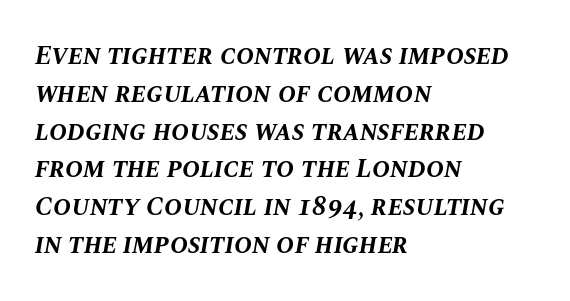
Q: Is the text bold? A: Yes.
Q: Is the text italic (slanted)? A: Yes, it leans right by about 10 degrees.
Q: Is the text underlined? A: No.
Q: How is the paragraph aligned? A: Left-aligned.
Q: Is the spacing between letters normal or unusually wide? A: Normal.
Q: Is the spacing between lines tight, normal or loose? A: Normal.
